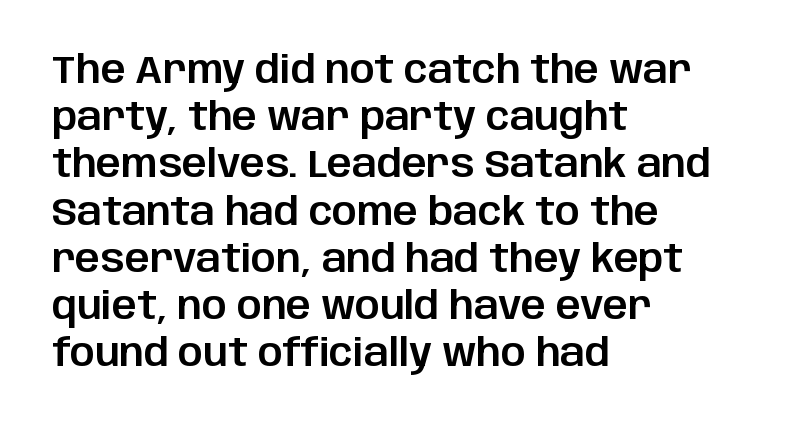
The image shows 39 px sans-serif type, upright; set left-aligned, line spacing 1.21x, normal letter spacing, not underlined; low stroke contrast and a large x-height.
